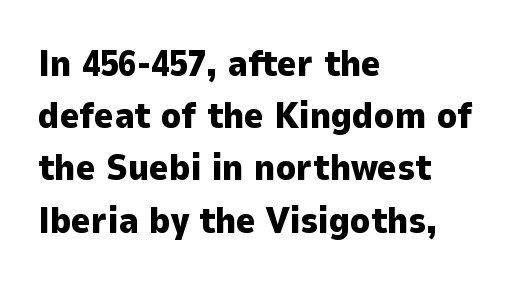
{"serif": "no", "italic": "no", "bold": "yes", "weight": "heavy", "width": "normal", "stroke_contrast": "low", "x_height": "medium", "monospaced": "no", "underline": "no", "align": "left", "line_spacing": "normal", "line_spacing_ratio": 1.41, "letter_spacing": "normal", "letter_spacing_em": 0.0, "glyph_px": 37}
